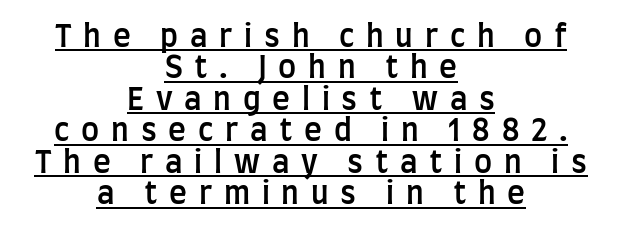
The image shows 30 px semibold, condensed sans-serif type, upright; set centered, tight line spacing (1.05x), unusually wide letter spacing (+0.39 em), underlined; low stroke contrast and a large x-height.
